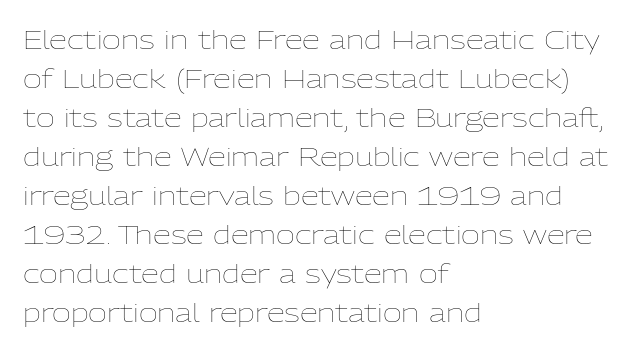
The image shows 26 px text type, upright; set left-aligned, normal line spacing (1.5x), normal letter spacing, not underlined.
